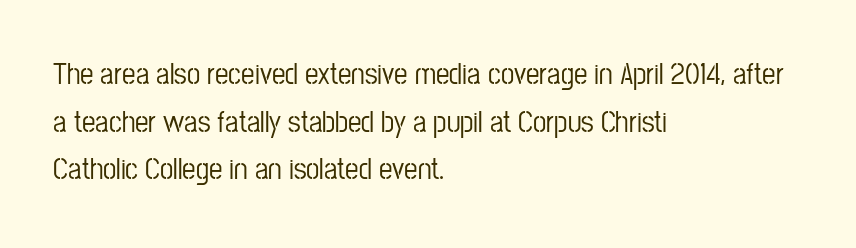
Q: Is the text italic (slanted)? A: No, it is upright.
Q: Is the typeface a serif or a sans-serif typeface? A: Sans-serif.
Q: Is the text underlined? A: No.
Q: How is the paragraph aligned? A: Left-aligned.
Q: Is the spacing between letters normal or unusually wide? A: Normal.
Q: Is the spacing between lines tight, normal or loose? A: Normal.
Q: Width (condensed, normal, or wide)? A: Condensed.
Q: Stroke contrast? A: Low.
Q: x-height? A: Medium.
Q: Monospaced? A: No.
